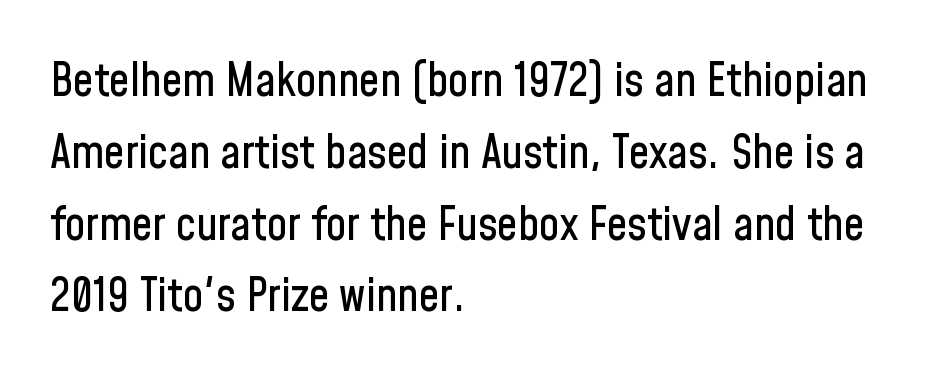
Q: Is the text italic (slanted)? A: No, it is upright.
Q: Is the typeface a serif or a sans-serif typeface? A: Sans-serif.
Q: Is the text underlined? A: No.
Q: How is the paragraph aligned? A: Left-aligned.
Q: Is the spacing between letters normal or unusually wide? A: Normal.
Q: Is the spacing between lines tight, normal or loose? A: Normal.
Q: Width (condensed, normal, or wide)? A: Condensed.
Q: Stroke contrast? A: Low.
Q: x-height? A: Medium.
Q: Monospaced? A: No.
